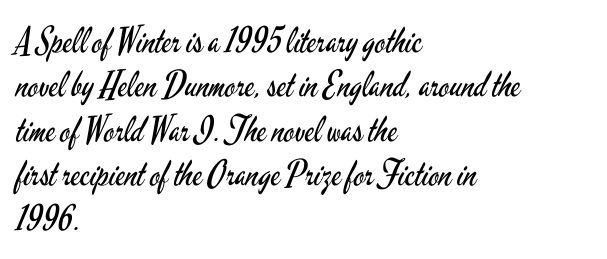
You could not count columns in this text — the font is proportionally spaced. The face looks like a standard text weight, possibly lighter. Are there feet on the stems? There aren't — it's a sans. The strip under each line holds only bare page.
